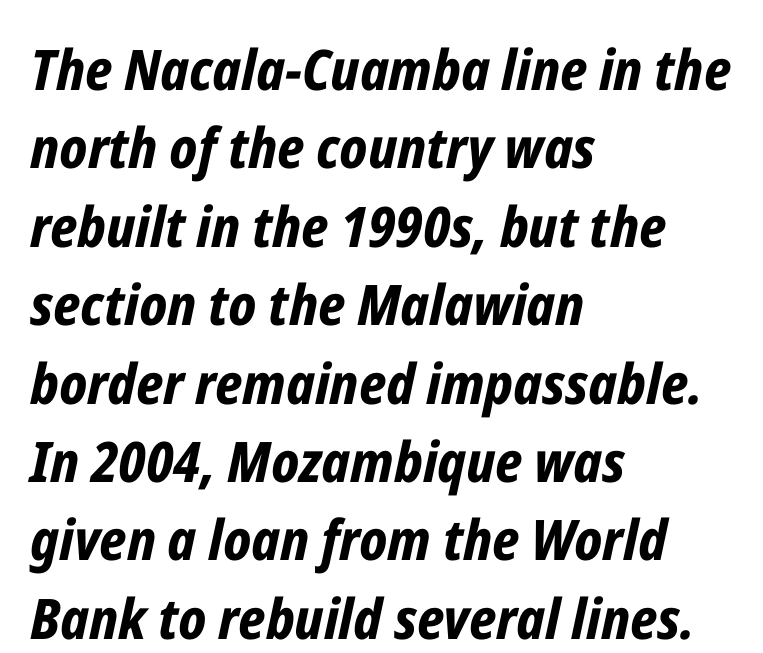
Look at the stroke-to-counter ratio: heavy, a bold. The setting favours the left margin, as ordinary paragraphs usually do. The rendering uses natural spacing where letterforms have individual widths. Check the space under the baseline: it is left empty. If you measured baseline to baseline, you'd find a middling distance. Compared with ordinary roman type, these characters are visibly tilted.
